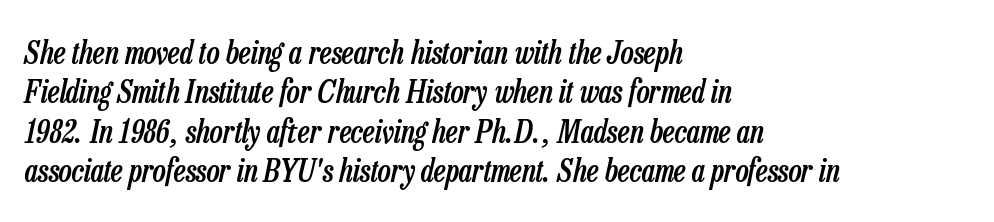
Check under the words: just untouched page. What weight is shown? A semibold, between regular and bold. Tracking here is standard; glyphs follow each other at the usual distance. The face used here has a pronounced slope to its letters. You could not count columns in this text — the font is proportionally spaced.
